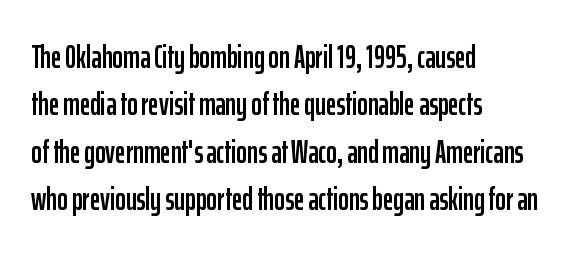
{"serif": "no", "italic": "no", "width": "condensed", "stroke_contrast": "low", "x_height": "medium", "monospaced": "no", "underline": "no", "align": "left", "line_spacing": "normal", "line_spacing_ratio": 1.48, "letter_spacing": "normal", "letter_spacing_em": 0.0, "glyph_px": 32}
